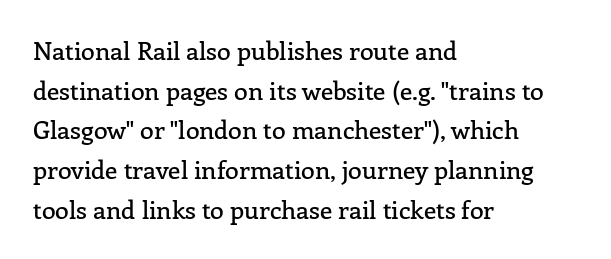
{"italic": "no", "underline": "no", "align": "left", "line_spacing": "normal", "line_spacing_ratio": 1.59, "letter_spacing": "normal", "letter_spacing_em": 0.0, "glyph_px": 25}
